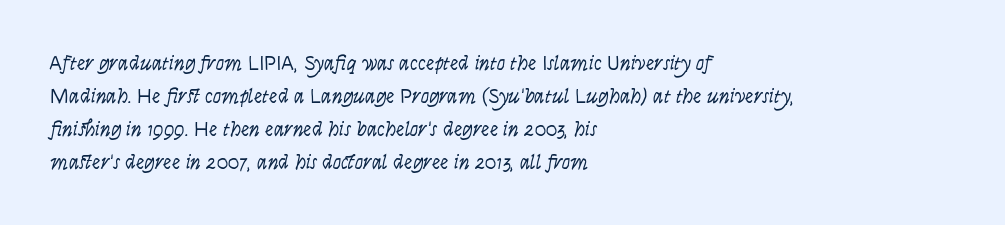
The image shows 21 px text type; set left-aligned, normal line spacing (1.57x), normal letter spacing, not underlined.
